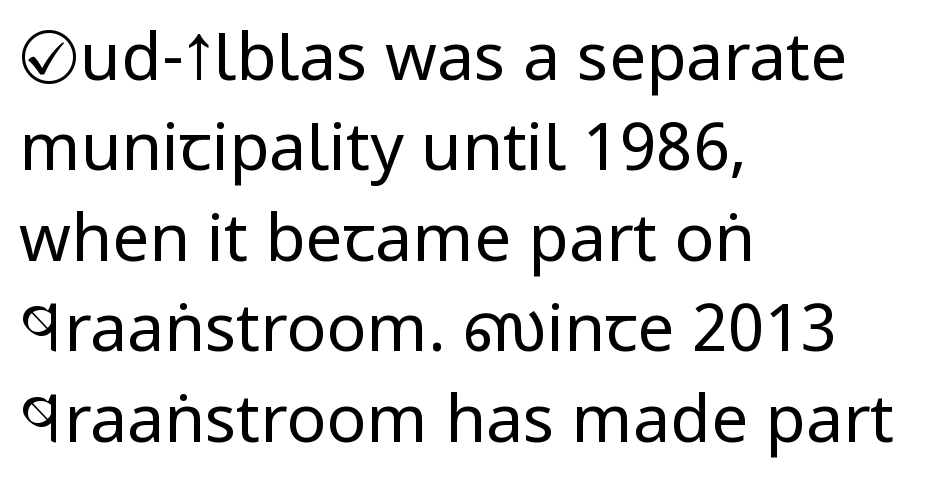
The image shows 66 px regular-weight, condensed sans-serif type, upright; set left-aligned, normal line spacing (1.37x), normal letter spacing, not underlined; low stroke contrast and a large x-height.
